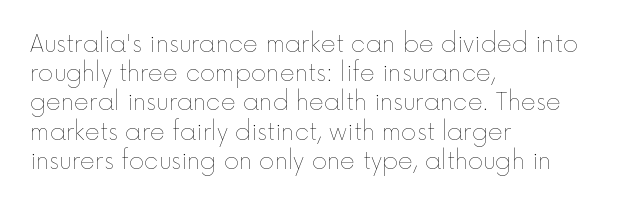
{"italic": "no", "bold": "no", "underline": "no", "align": "left", "line_spacing": "normal", "line_spacing_ratio": 1.27, "letter_spacing": "normal", "letter_spacing_em": 0.0, "glyph_px": 23}
